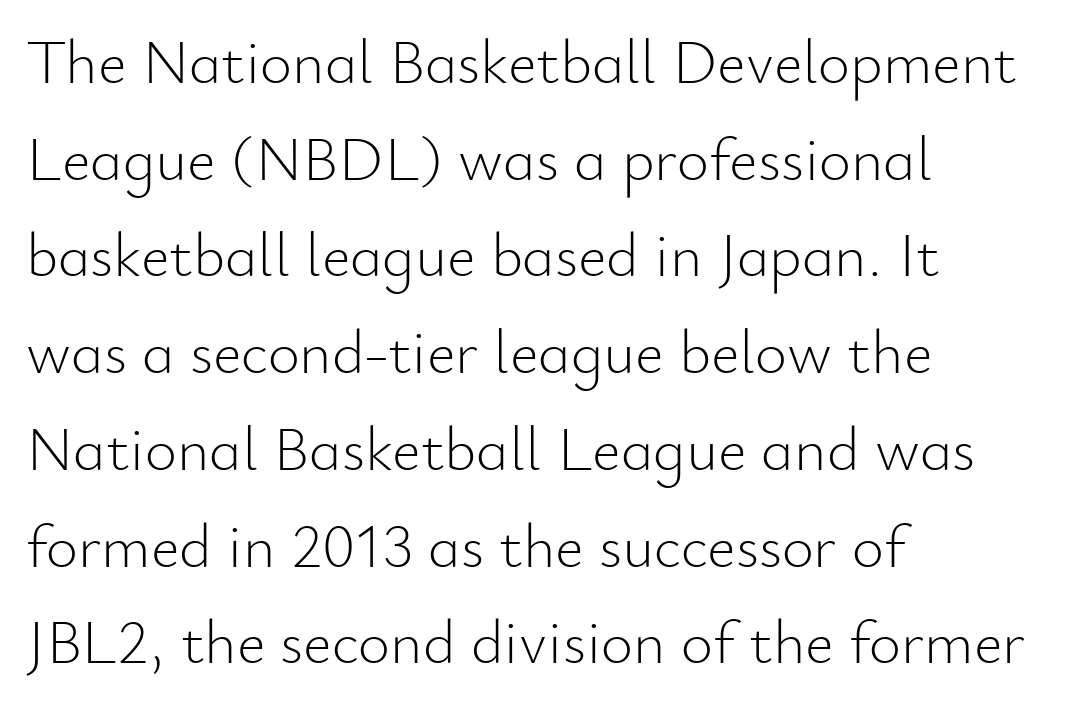
The image shows 62 px light sans-serif type, upright; set left-aligned, normal line spacing (1.56x), normal letter spacing, not underlined; low stroke contrast and a small x-height.
